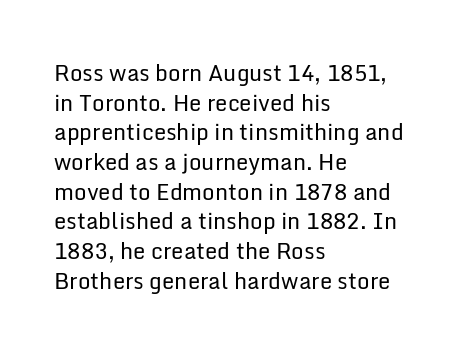
Q: Is the text bold? A: No.
Q: Is the text italic (slanted)? A: No, it is upright.
Q: Is the text underlined? A: No.
Q: How is the paragraph aligned? A: Left-aligned.
Q: Is the spacing between letters normal or unusually wide? A: Normal.
Q: Is the spacing between lines tight, normal or loose? A: Normal.
